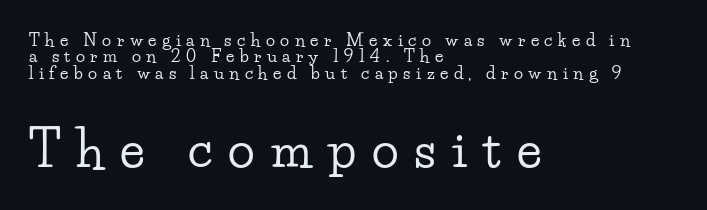
Varying glyph widths throughout — classic text-font behaviour. Unlike a clean sans, this face finishes its strokes with serifs. The compositor pushed each line to the left boundary. How would I describe the line gaps? Narrow and economical. Vertical strokes here are truly vertical. The passage shown begins with its smaller block and ends with its larger one.
